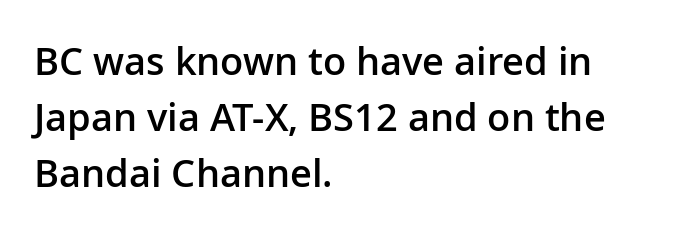
Q: Is the text bold? A: Semi-bold.
Q: Is the text italic (slanted)? A: No, it is upright.
Q: Is the typeface a serif or a sans-serif typeface? A: Sans-serif.
Q: Is the text underlined? A: No.
Q: How is the paragraph aligned? A: Left-aligned.
Q: Is the spacing between letters normal or unusually wide? A: Normal.
Q: Is the spacing between lines tight, normal or loose? A: Normal.
Q: Width (condensed, normal, or wide)? A: Normal.
Q: Stroke contrast? A: Low.
Q: x-height? A: Medium.
Q: Monospaced? A: No.
